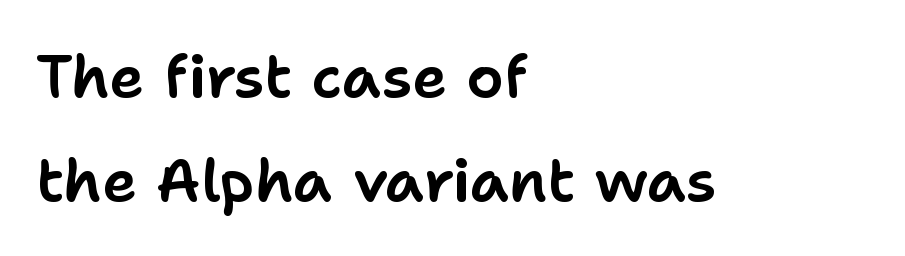
Q: Is the text italic (slanted)? A: No, it is upright.
Q: Is the typeface a serif or a sans-serif typeface? A: Sans-serif.
Q: Is the text underlined? A: No.
Q: How is the paragraph aligned? A: Left-aligned.
Q: Is the spacing between letters normal or unusually wide? A: Normal.
Q: Width (condensed, normal, or wide)? A: Normal.
Q: Stroke contrast? A: Low.
Q: x-height? A: Medium.
Q: Monospaced? A: No.
